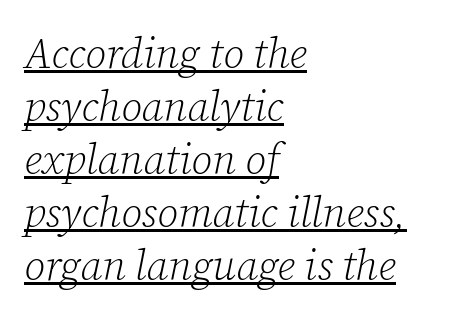
Q: Is the text bold? A: No.
Q: Is the text italic (slanted)? A: Yes, it leans right by about 12 degrees.
Q: Is the typeface a serif or a sans-serif typeface? A: Serif.
Q: Is the text underlined? A: Yes.
Q: How is the paragraph aligned? A: Left-aligned.
Q: Is the spacing between letters normal or unusually wide? A: Normal.
Q: Is the spacing between lines tight, normal or loose? A: Normal.
Q: Width (condensed, normal, or wide)? A: Normal.
Q: Stroke contrast? A: Low.
Q: x-height? A: Medium.
Q: Monospaced? A: No.
